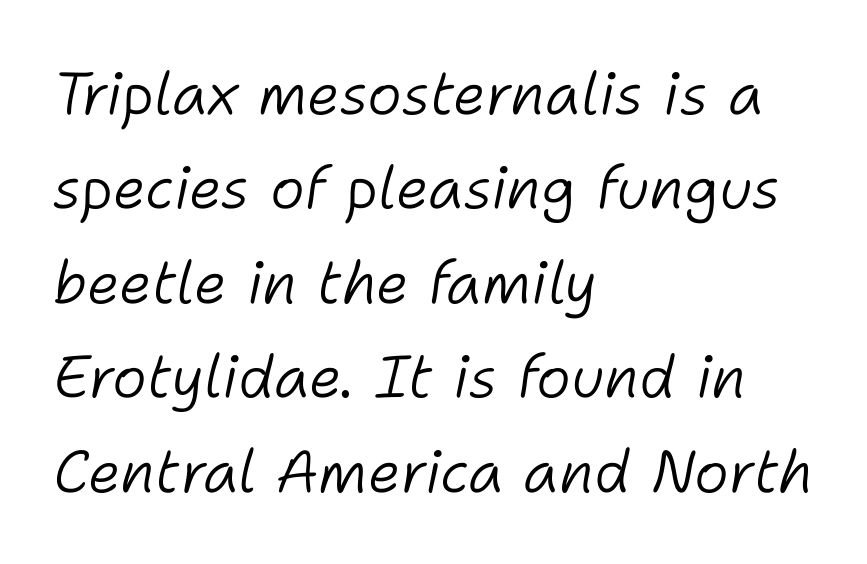
{"italic": "yes", "lean": "right", "slant_degrees": 11, "bold": "no", "weight": "light", "width": "normal", "stroke_contrast": "low", "x_height": "medium", "monospaced": "no", "underline": "no", "align": "left", "line_spacing": "normal", "line_spacing_ratio": 1.6, "letter_spacing": "normal", "letter_spacing_em": 0.0, "glyph_px": 59}
